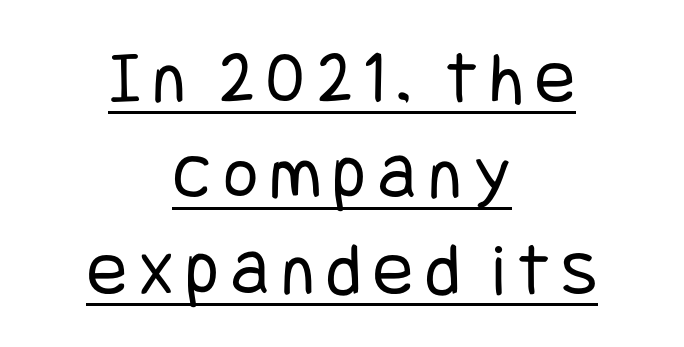
The image shows 75 px regular-weight, condensed sans-serif type, upright; set centered, normal line spacing (1.28x), underlined; low stroke contrast and a large x-height.
